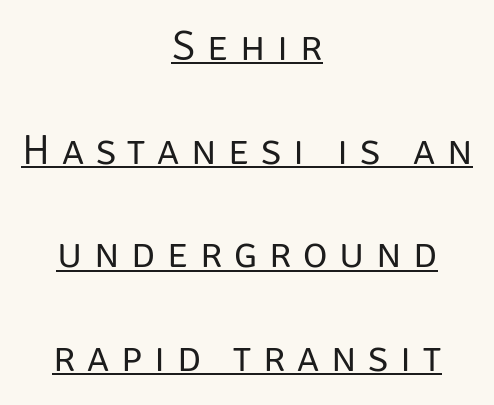
Is this a heavy cut? Hardly; it is regular or lighter. In terms of leading, this rendering errs on the spacious side. Each letter keeps its own natural width here, so spacing adapts to shape. The compositor balanced each line on the midline.
